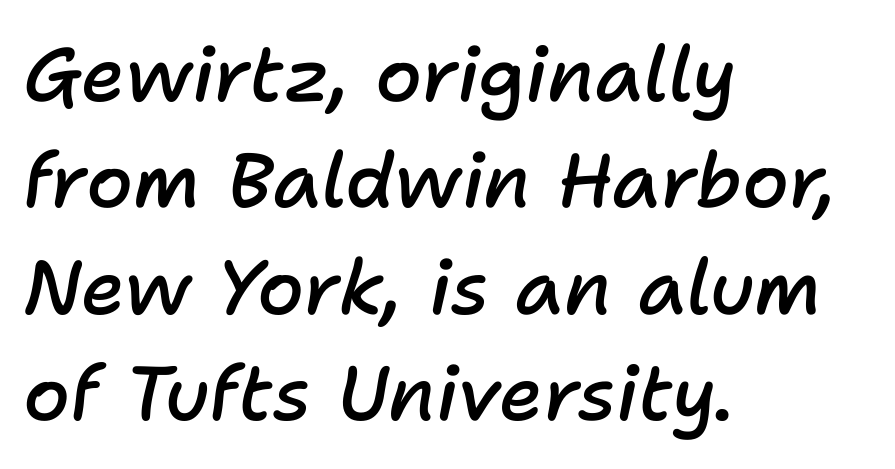
{"italic": "yes", "lean": "right", "slant_degrees": 11, "bold": "semi", "weight": "semibold", "width": "normal", "stroke_contrast": "low", "x_height": "medium", "monospaced": "no", "underline": "no", "align": "left", "line_spacing": "normal", "line_spacing_ratio": 1.4, "letter_spacing": "normal", "letter_spacing_em": 0.0, "glyph_px": 76}
